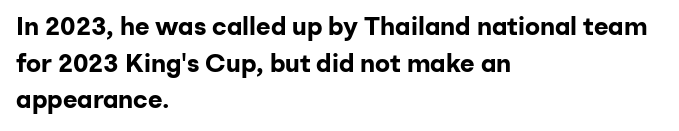
Compared with an ordinary text face, these strokes are far heavier — a full bold. Tall strokes in this sample are plumb rather than angled. Reading down the block, your eye returns to a fixed left position each line. The space directly below the letters is spotless. Leading matches the norm, producing a regular column. The type is set solid horizontally, with unmodified tracking.
